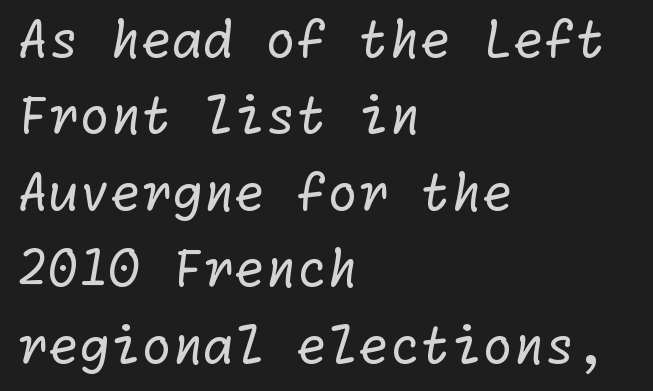
{"serif": "no", "bold": "no", "weight": "regular", "width": "normal", "stroke_contrast": "low", "x_height": "medium", "underline": "no", "align": "left", "line_spacing": "normal", "line_spacing_ratio": 1.53, "letter_spacing": "normal", "letter_spacing_em": 0.0, "glyph_px": 50}
